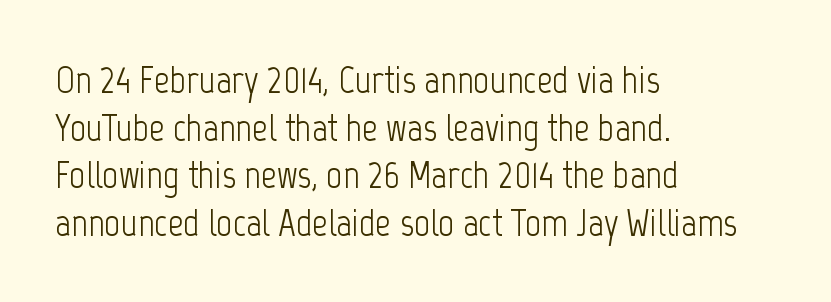
{"serif": "no", "italic": "no", "bold": "no", "weight": "light", "width": "condensed", "stroke_contrast": "low", "x_height": "medium", "monospaced": "no", "underline": "no", "align": "left", "line_spacing_ratio": 1.22, "letter_spacing": "normal", "letter_spacing_em": 0.0, "glyph_px": 39}
